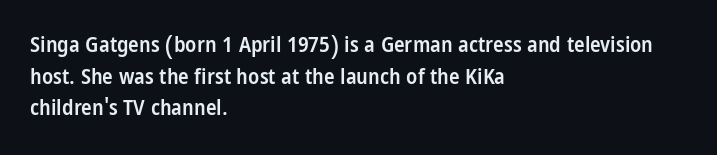
The image shows 22 px text type, upright; set left-aligned, normal line spacing (1.44x), normal letter spacing, not underlined.
